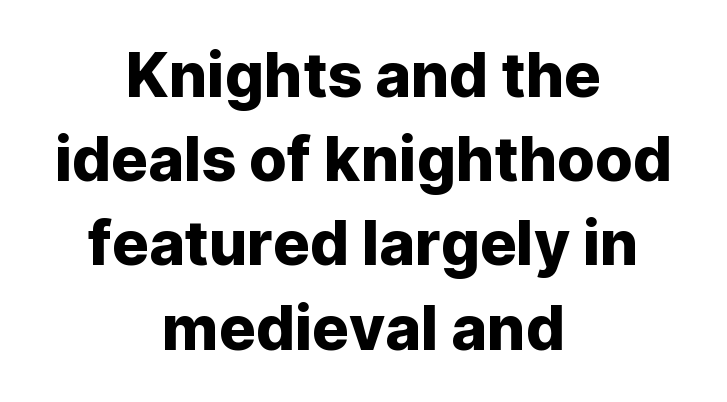
{"serif": "no", "italic": "no", "width": "normal", "stroke_contrast": "low", "x_height": "medium", "monospaced": "no", "underline": "no", "align": "center", "line_spacing": "normal", "line_spacing_ratio": 1.38, "letter_spacing": "normal", "letter_spacing_em": 0.0, "glyph_px": 61}
